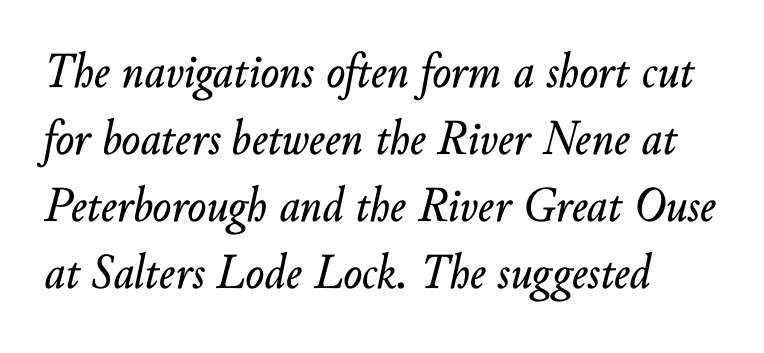
Each new line begins a customary step beneath the previous one. Proportional: the letters do not fall into vertical columns. Observe the lean: these are italic letterforms. The words here are not underlined. Look at the tracking — it's just the regular setting, nothing added. The paragraph has a hard left edge and a soft right edge.
